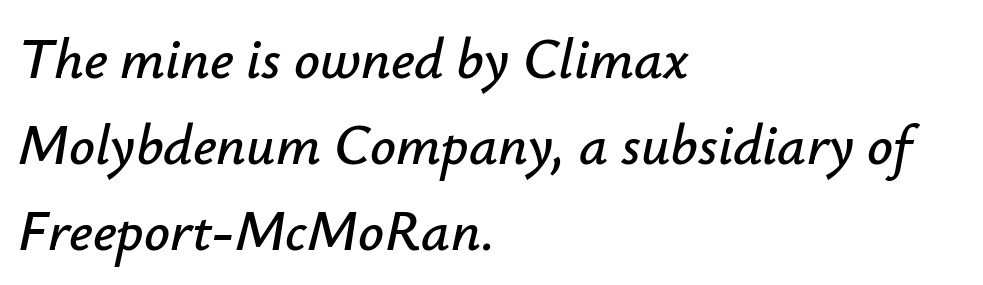
Q: Is the text italic (slanted)? A: Yes, it leans right by about 12 degrees.
Q: Is the text underlined? A: No.
Q: How is the paragraph aligned? A: Left-aligned.
Q: Is the spacing between letters normal or unusually wide? A: Normal.
Q: Is the spacing between lines tight, normal or loose? A: Normal.
Q: Width (condensed, normal, or wide)? A: Normal.
Q: Stroke contrast? A: Low.
Q: x-height? A: Small.
Q: Monospaced? A: No.
